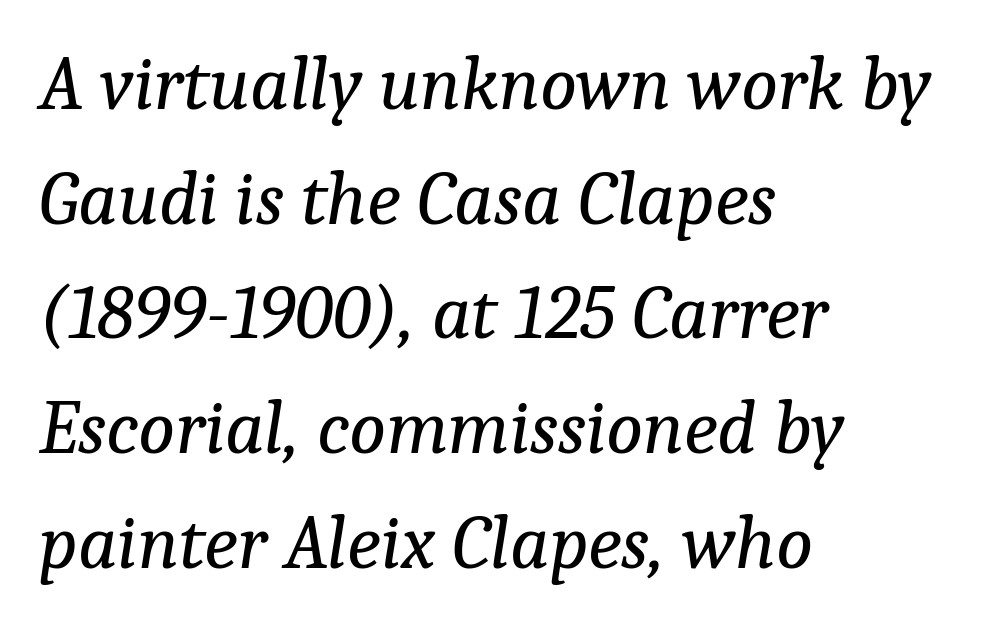
These lines are composed in type with serifs. Looks like regular typesetting: each glyph gets only the width it needs. The rag falls on the right side of this text block. Plain, unruled lines of type. Compared with typical paragraphs, the rows here are spaced about the same.
